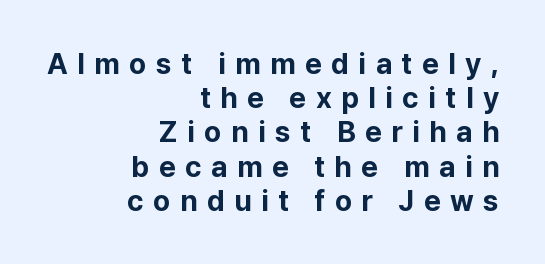
A clean baseline with only descenders dipping below it. Here the designer chose a conventional face with non-uniform glyph widths. Italic: no, the glyphs are upright roman. Plenty of ink on the page — the face is bold. A flush-right, rag-left setting is used for this passage. The line texture is sparse and dotted thanks to wide tracking.
